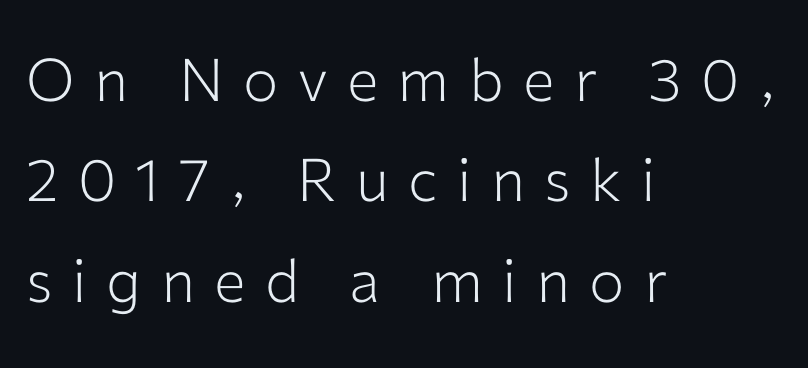
Varying glyph widths throughout — classic text-font behaviour. What stands out about the letter spacing? Its width — letters are far apart. Letterform terminals end flat and unadorned throughout the passage. Just letters on the line, the space beneath them empty. Is the block centered? No — it sits flush against the left margin.
